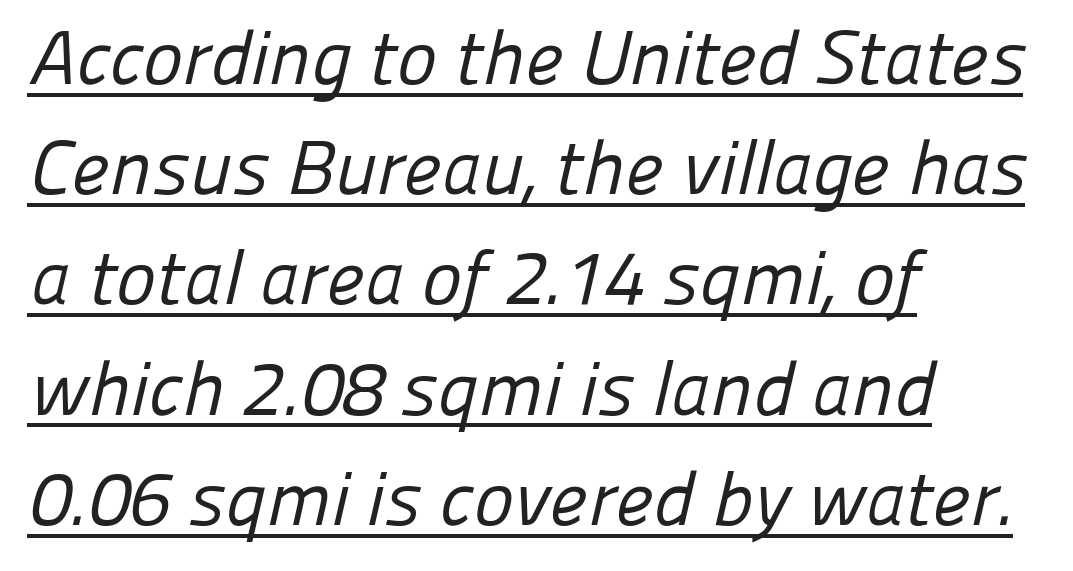
Inter-character spacing is left at the font's built-in metrics. This is not heavy type; no bold has been used. In designer terms, the underline attribute is active on this setting. Line starts are locked; line ends wander. I'd call this a sans setting — the letters go barefoot. The letters advance in unequal steps, a hallmark of proportional type.
